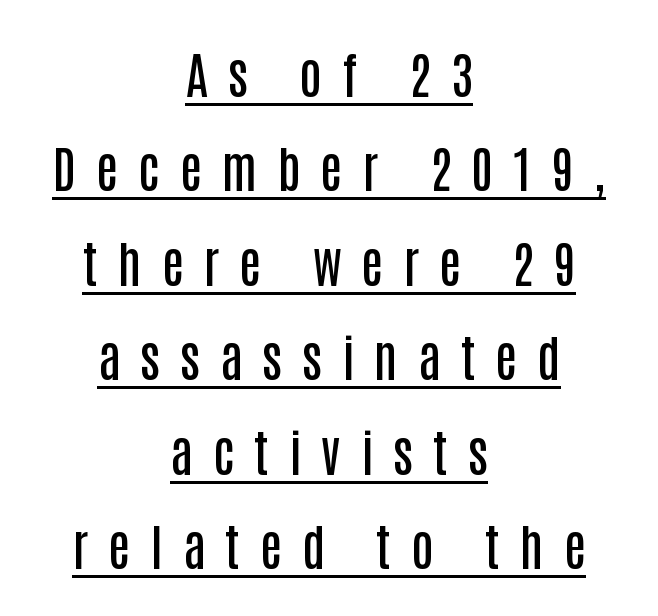
The image shows 50 px semibold, condensed sans-serif type, upright; set centered, line spacing 1.89x, unusually wide letter spacing (+0.4 em), underlined; low stroke contrast and a large x-height.
